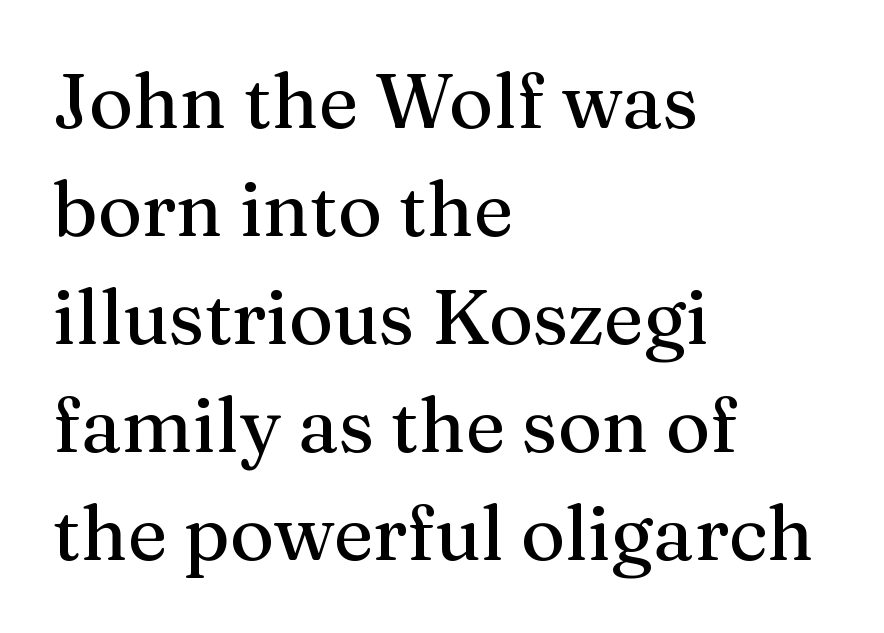
The image shows 76 px serif type, upright; set left-aligned, normal line spacing (1.42x), normal letter spacing, not underlined; medium stroke contrast and a medium x-height.
